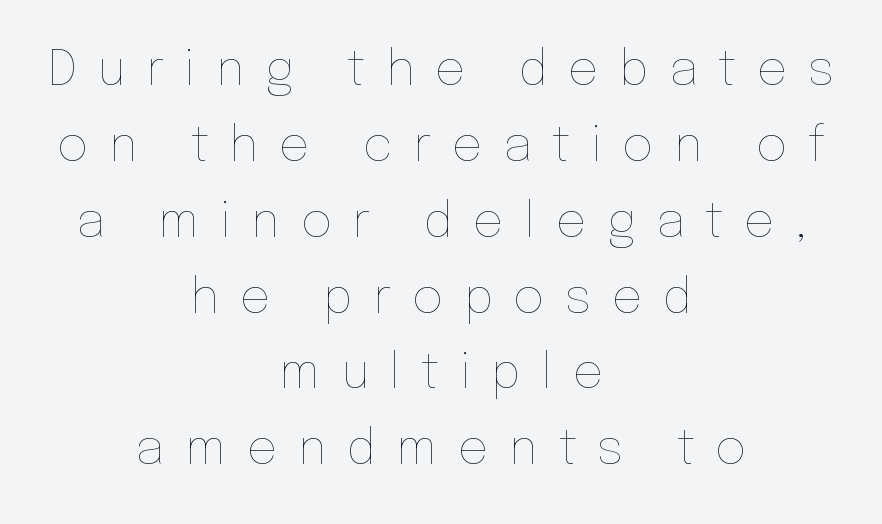
The passage shown is typed in a proportional face where columns would drift. Short note: letters widely spaced. This sample is center-justified, so both line endings float freely. Beneath every word, the page is bare. Is the type heavy? It reads as light-to-regular instead. The axis of the letterforms is exactly vertical.
